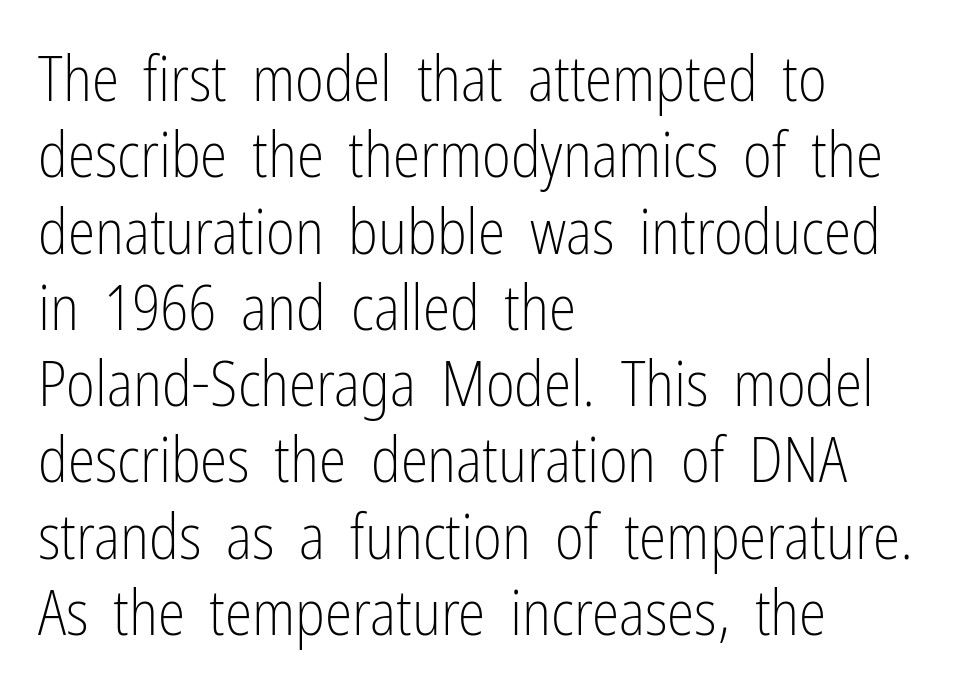
Q: Is the text bold? A: No.
Q: Is the text italic (slanted)? A: No, it is upright.
Q: Is the typeface a serif or a sans-serif typeface? A: Sans-serif.
Q: Is the text underlined? A: No.
Q: How is the paragraph aligned? A: Left-aligned.
Q: Is the spacing between letters normal or unusually wide? A: Normal.
Q: Width (condensed, normal, or wide)? A: Condensed.
Q: Stroke contrast? A: Low.
Q: x-height? A: Medium.
Q: Monospaced? A: No.
